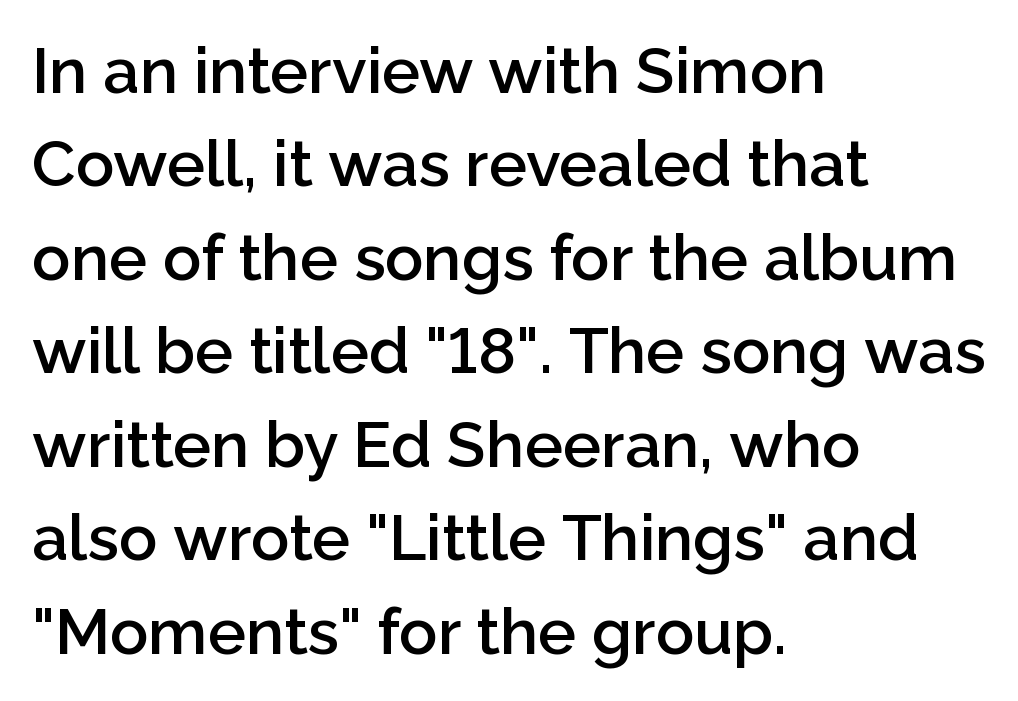
{"serif": "no", "italic": "no", "bold": "semi", "weight": "semibold", "width": "normal", "stroke_contrast": "low", "x_height": "medium", "monospaced": "no", "underline": "no", "align": "left", "line_spacing": "normal", "line_spacing_ratio": 1.46, "letter_spacing": "normal", "letter_spacing_em": 0.0, "glyph_px": 64}
